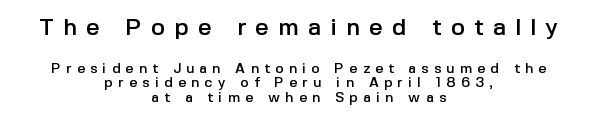
Q: Is the text italic (slanted)? A: No, it is upright.
Q: Is the text underlined? A: No.
Q: How is the paragraph aligned? A: Centered.
Q: Is the spacing between letters normal or unusually wide? A: Unusually wide.
Q: Is the spacing between lines tight, normal or loose? A: Tight.
Q: Which block of text is set in a larger size, the first (top) or the second (bottom)? A: The first (top) one.
